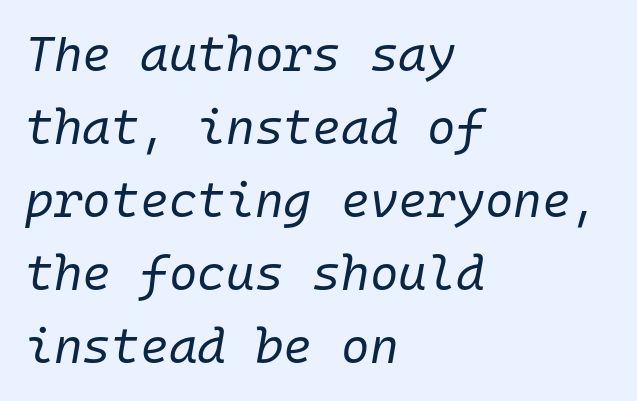
Q: Is the text bold? A: No.
Q: Is the text italic (slanted)? A: Yes, it leans right by about 10 degrees.
Q: Is the text underlined? A: No.
Q: How is the paragraph aligned? A: Left-aligned.
Q: Is the spacing between letters normal or unusually wide? A: Normal.
Q: Is the spacing between lines tight, normal or loose? A: Normal.
Q: Width (condensed, normal, or wide)? A: Normal.
Q: Stroke contrast? A: Low.
Q: x-height? A: Medium.
Q: Monospaced? A: Yes.
